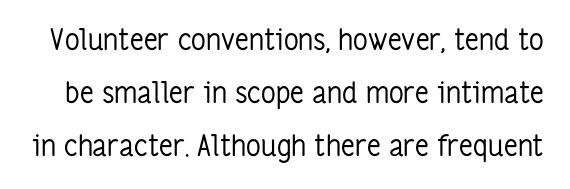
The image shows 29 px regular-weight, condensed sans-serif type, upright; set line spacing 1.83x, normal letter spacing, not underlined; low stroke contrast and a medium x-height.
